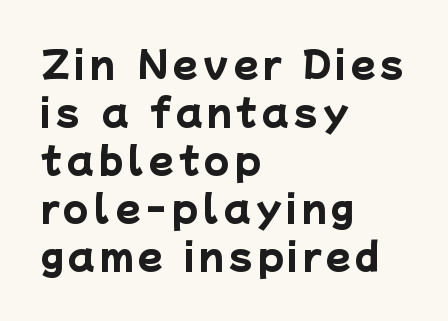
Q: Is the text bold? A: Yes.
Q: Is the typeface a serif or a sans-serif typeface? A: Sans-serif.
Q: Is the text underlined? A: No.
Q: How is the paragraph aligned? A: Left-aligned.
Q: Is the spacing between lines tight, normal or loose? A: Normal.
Q: Width (condensed, normal, or wide)? A: Normal.
Q: Stroke contrast? A: Low.
Q: x-height? A: Medium.
Q: Monospaced? A: No.
